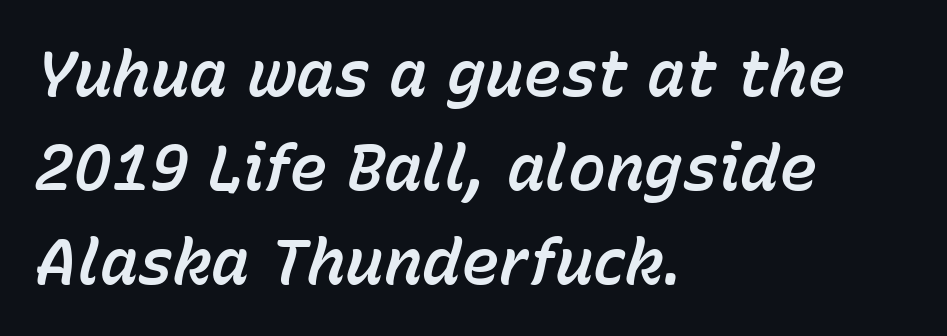
Q: Is the text italic (slanted)? A: Yes, it leans right by about 15 degrees.
Q: Is the text underlined? A: No.
Q: How is the paragraph aligned? A: Left-aligned.
Q: Is the spacing between letters normal or unusually wide? A: Normal.
Q: Is the spacing between lines tight, normal or loose? A: Normal.
Q: Width (condensed, normal, or wide)? A: Normal.
Q: Stroke contrast? A: Low.
Q: x-height? A: Medium.
Q: Monospaced? A: No.
